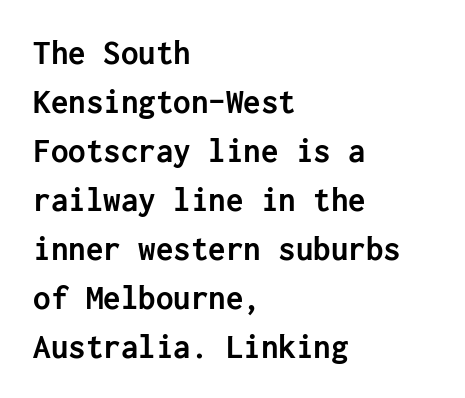
{"serif": "no", "italic": "no", "bold": "yes", "weight": "semibold", "width": "normal", "stroke_contrast": "low", "x_height": "medium", "underline": "no", "align": "left", "line_spacing": "normal", "line_spacing_ratio": 1.4, "letter_spacing": "normal", "letter_spacing_em": 0.0, "glyph_px": 35}
